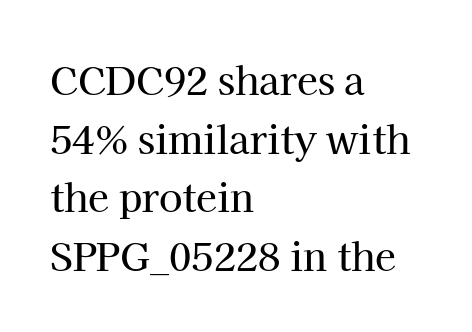
{"serif": "yes", "italic": "no", "width": "normal", "stroke_contrast": "high", "x_height": "medium", "monospaced": "no", "underline": "no", "align": "left", "line_spacing": "normal", "line_spacing_ratio": 1.54, "letter_spacing": "normal", "letter_spacing_em": 0.0, "glyph_px": 38}
